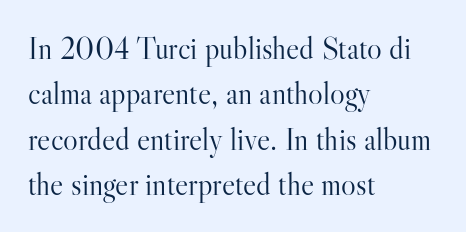
The passage shown is typeset with a serif family. A classic flush-left, rag-right setting is used for this passage. Spacing verdict: proportional, widths tailored to each character. Does the leading feel generous? No, just average. The zone under the glyphs is completely vacant.
